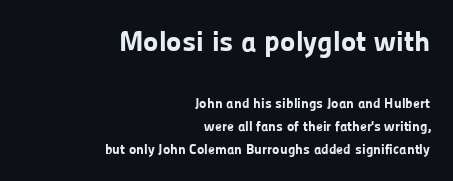
{"serif": "no", "italic": "no", "bold": "yes", "weight": "bold", "width": "normal", "stroke_contrast": "low", "x_height": "medium", "monospaced": "no", "underline": "no", "align": "right", "line_spacing": "normal", "line_spacing_ratio": 1.64, "letter_spacing": "normal", "letter_spacing_em": 0.0, "larger_block": "first", "size_ratio": 2.07, "glyph_px": 29}
